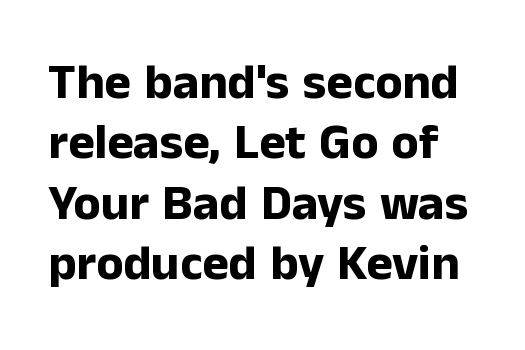
The image shows 50 px bold sans-serif type, upright; set line spacing 1.21x, normal letter spacing, not underlined; low stroke contrast and a medium x-height.
